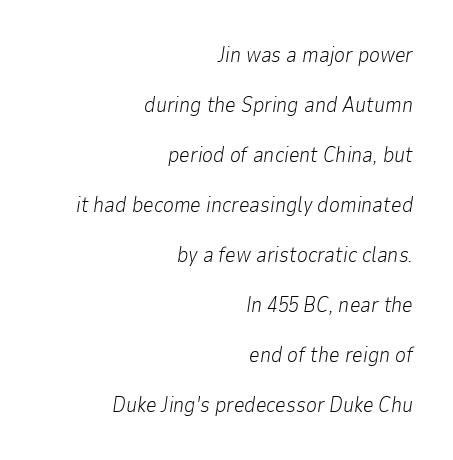
Q: Is the text bold? A: No.
Q: Is the text italic (slanted)? A: Yes, it leans right by about 9 degrees.
Q: Is the text underlined? A: No.
Q: How is the paragraph aligned? A: Right-aligned.
Q: Is the spacing between letters normal or unusually wide? A: Normal.
Q: Is the spacing between lines tight, normal or loose? A: Loose.
